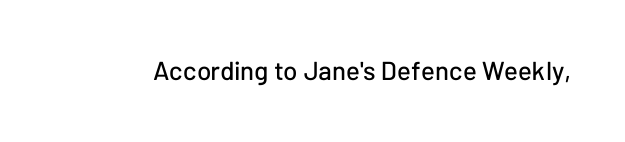
The image shows 26 px text type, upright; set normal letter spacing, not underlined.
